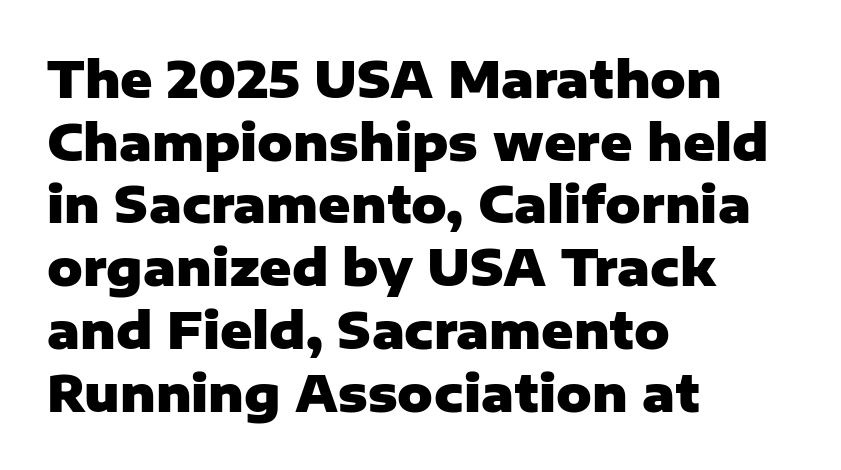
{"serif": "no", "italic": "no", "bold": "yes", "weight": "heavy", "width": "normal", "stroke_contrast": "low", "x_height": "medium", "monospaced": "no", "underline": "no", "align": "left", "line_spacing": "normal", "line_spacing_ratio": 1.28, "letter_spacing": "normal", "letter_spacing_em": 0.0, "glyph_px": 49}
